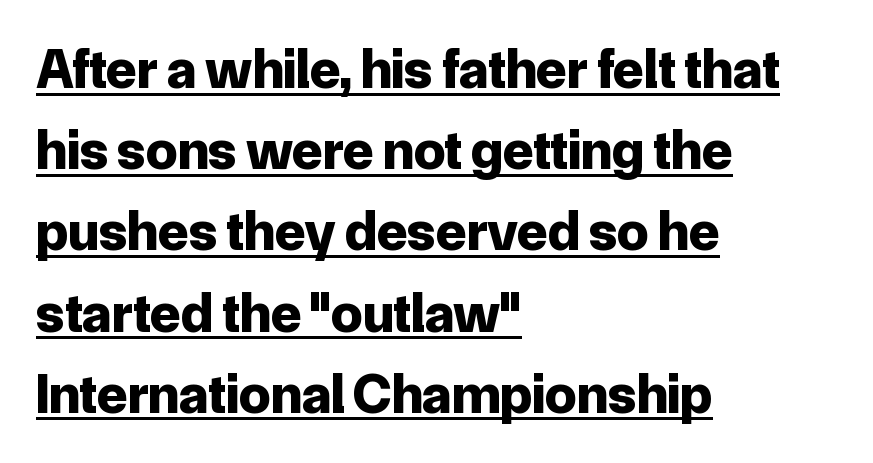
The image shows 56 px bold sans-serif type, upright; set left-aligned, normal line spacing (1.45x), normal letter spacing, underlined; low stroke contrast and a medium x-height.
